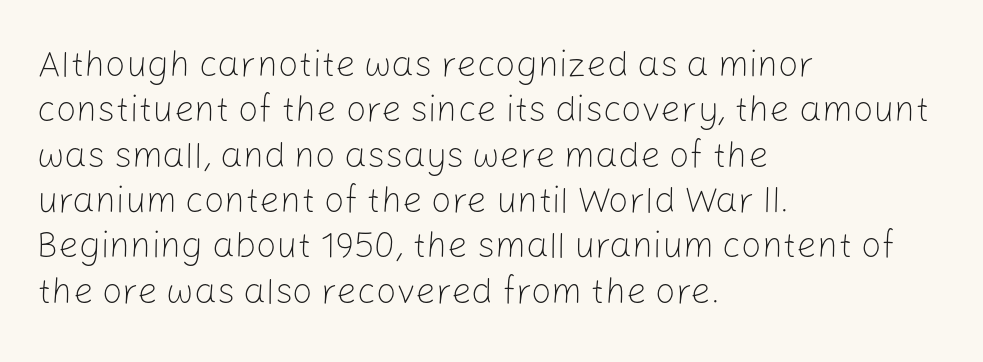
Q: Is the text bold? A: No.
Q: Is the text italic (slanted)? A: No, it is upright.
Q: Is the typeface a serif or a sans-serif typeface? A: Sans-serif.
Q: Is the text underlined? A: No.
Q: How is the paragraph aligned? A: Left-aligned.
Q: Is the spacing between letters normal or unusually wide? A: Normal.
Q: Is the spacing between lines tight, normal or loose? A: Normal.
Q: Width (condensed, normal, or wide)? A: Normal.
Q: Stroke contrast? A: Low.
Q: x-height? A: Medium.
Q: Monospaced? A: No.
